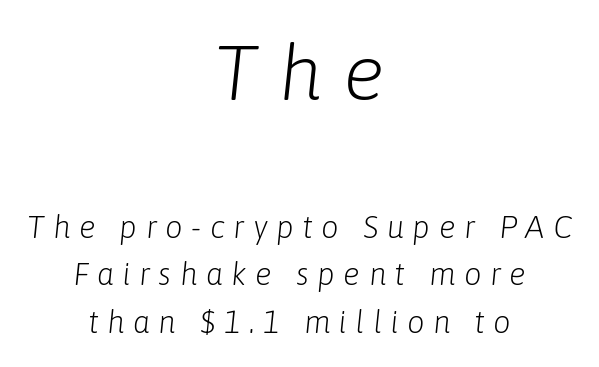
The image shows 78 px light type, italic (leaning right); set centered, normal line spacing (1.53x), unusually wide letter spacing (+0.27 em), not underlined; the first (top) block is 2.52x larger; low stroke contrast and a medium x-height.
